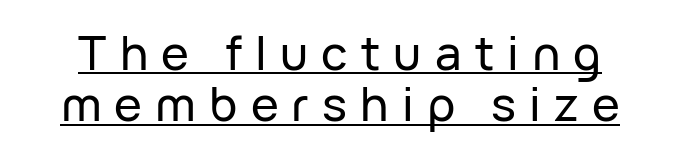
Honestly, the letter spacing is so wide it's the main thing you notice. The face used here appears with an underline applied. These lines were composed using upright roman letters. Baseline-to-baseline distance is barely more than the letter height.
